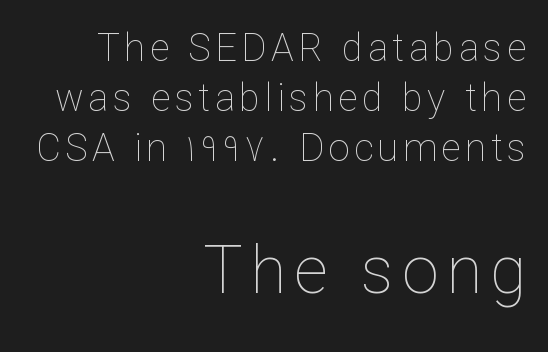
Stem width sits at or under what a default text font uses. Rule under the text: the space is simply empty. Compared with typical paragraphs, the rows here are spaced about the same. Horizontal alignment here is rightward, an uncommon choice for prose. Note: smaller setting up top, larger setting below.
